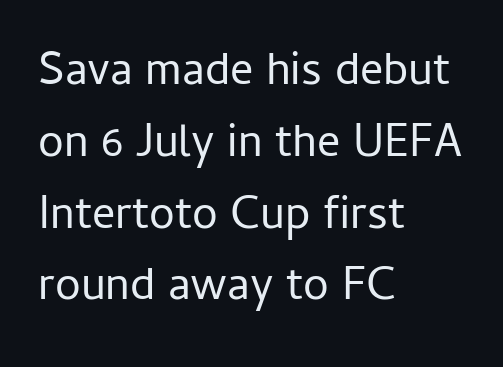
Q: Is the text bold? A: No.
Q: Is the text italic (slanted)? A: No, it is upright.
Q: Is the typeface a serif or a sans-serif typeface? A: Sans-serif.
Q: Is the text underlined? A: No.
Q: How is the paragraph aligned? A: Left-aligned.
Q: Is the spacing between letters normal or unusually wide? A: Normal.
Q: Is the spacing between lines tight, normal or loose? A: Normal.
Q: Width (condensed, normal, or wide)? A: Normal.
Q: Stroke contrast? A: Low.
Q: x-height? A: Medium.
Q: Monospaced? A: No.
